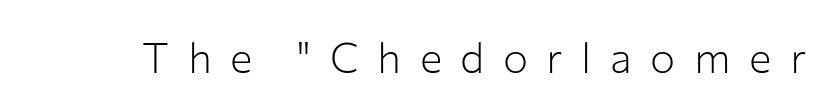
Q: Is the text bold? A: No.
Q: Is the text italic (slanted)? A: No, it is upright.
Q: Is the typeface a serif or a sans-serif typeface? A: Sans-serif.
Q: Is the text underlined? A: No.
Q: Is the spacing between letters normal or unusually wide? A: Unusually wide.
Q: Width (condensed, normal, or wide)? A: Normal.
Q: Stroke contrast? A: Low.
Q: x-height? A: Medium.
Q: Monospaced? A: No.
